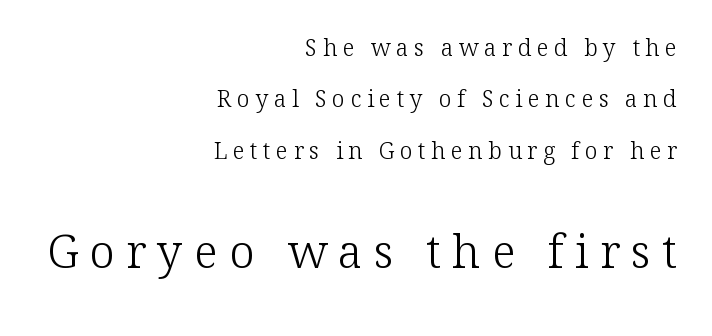
Character size in the trailing block exceeds that of the leading block. Leading: increased. The passage shown is not underscored anywhere. The face used here is seriffed, in the tradition of book romans.
